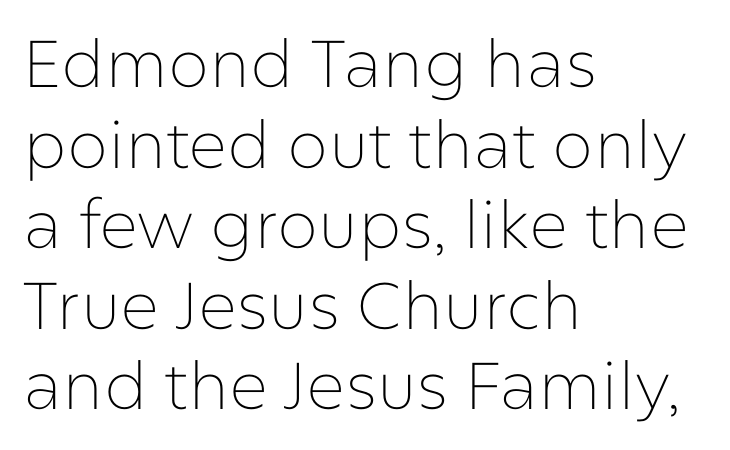
Q: Is the text bold? A: No.
Q: Is the text italic (slanted)? A: No, it is upright.
Q: Is the typeface a serif or a sans-serif typeface? A: Sans-serif.
Q: Is the text underlined? A: No.
Q: How is the paragraph aligned? A: Left-aligned.
Q: Is the spacing between letters normal or unusually wide? A: Normal.
Q: Width (condensed, normal, or wide)? A: Normal.
Q: Stroke contrast? A: Low.
Q: x-height? A: Medium.
Q: Monospaced? A: No.
